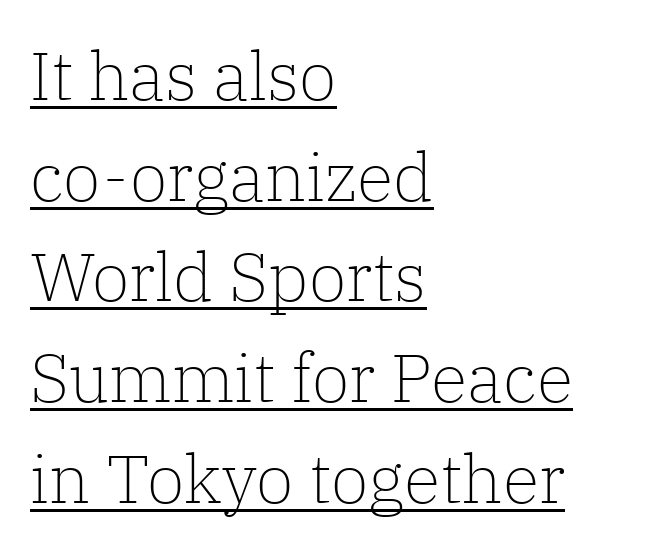
Q: Is the text bold? A: No.
Q: Is the text italic (slanted)? A: No, it is upright.
Q: Is the typeface a serif or a sans-serif typeface? A: Serif.
Q: Is the text underlined? A: Yes.
Q: How is the paragraph aligned? A: Left-aligned.
Q: Is the spacing between letters normal or unusually wide? A: Normal.
Q: Is the spacing between lines tight, normal or loose? A: Normal.
Q: Width (condensed, normal, or wide)? A: Normal.
Q: Stroke contrast? A: Low.
Q: x-height? A: Medium.
Q: Monospaced? A: No.
